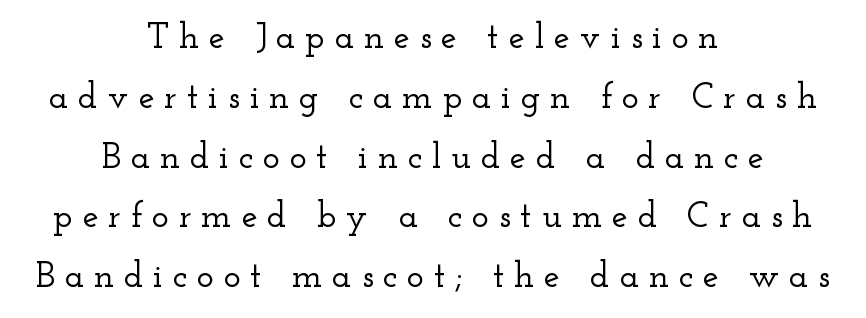
The image shows 36 px wide serif type, upright; set centered, normal line spacing (1.66x), unusually wide letter spacing (+0.27 em), not underlined; low stroke contrast and a small x-height.
